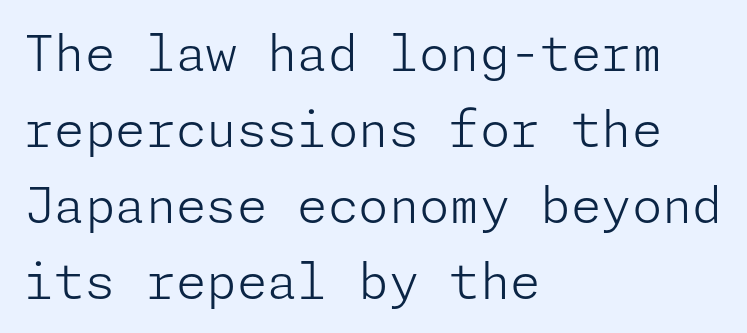
Check under the words: just untouched page. Style check: upright. This rendering leaves character spacing at its baseline value. These lines sit exactly where default settings would place them. No heavy texture on the line: the type isn't bold.
